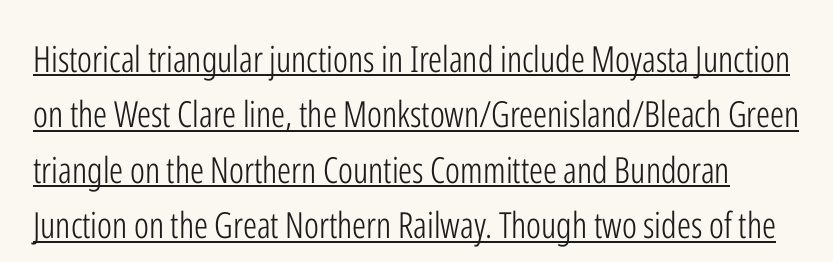
{"serif": "no", "italic": "no", "bold": "no", "weight": "light", "width": "condensed", "stroke_contrast": "low", "x_height": "medium", "monospaced": "no", "underline": "yes", "line_spacing": "normal", "line_spacing_ratio": 1.54, "letter_spacing": "normal", "letter_spacing_em": 0.0, "glyph_px": 36}
